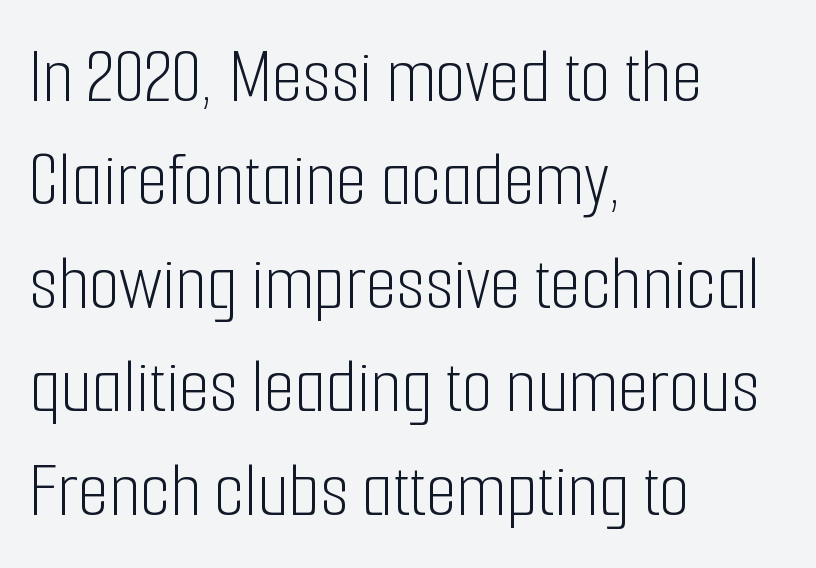
Q: Is the text bold? A: No.
Q: Is the text italic (slanted)? A: No, it is upright.
Q: Is the typeface a serif or a sans-serif typeface? A: Sans-serif.
Q: Is the text underlined? A: No.
Q: How is the paragraph aligned? A: Left-aligned.
Q: Is the spacing between letters normal or unusually wide? A: Normal.
Q: Is the spacing between lines tight, normal or loose? A: Normal.
Q: Width (condensed, normal, or wide)? A: Condensed.
Q: Stroke contrast? A: Low.
Q: x-height? A: Medium.
Q: Monospaced? A: No.
